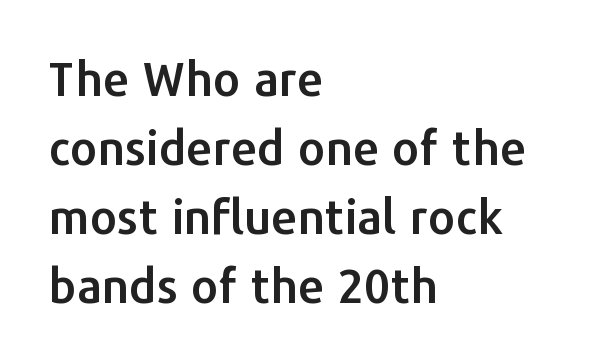
The image shows 47 px sans-serif type, upright; set left-aligned, normal line spacing (1.47x), normal letter spacing, not underlined; low stroke contrast and a medium x-height.
